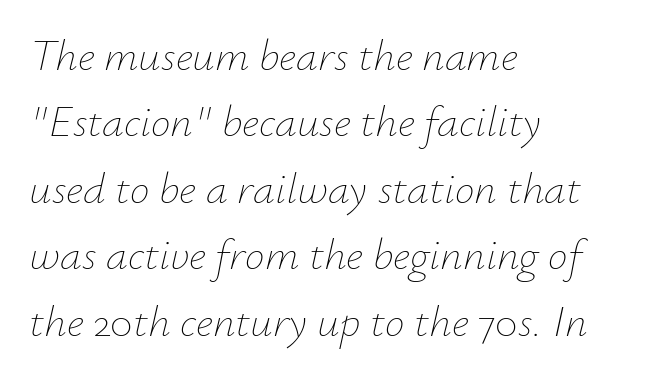
{"italic": "yes", "lean": "right", "slant_degrees": 12, "bold": "no", "weight": "thin", "width": "normal", "stroke_contrast": "low", "x_height": "small", "monospaced": "no", "underline": "no", "align": "left", "line_spacing": "normal", "line_spacing_ratio": 1.51, "letter_spacing": "normal", "letter_spacing_em": 0.0, "glyph_px": 44}
